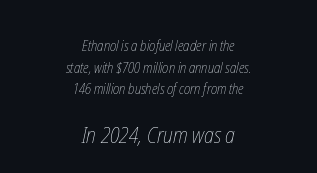
In terms of letterspacing, this is plain default setting. Compare the two chunks: the lower has the greater cap height. Stroke mass is kept to a normal reading level or below. In CSS terms this would be text-align: center. No word sits above an underline. In terms of leading, this rendering sits right in the middle.
